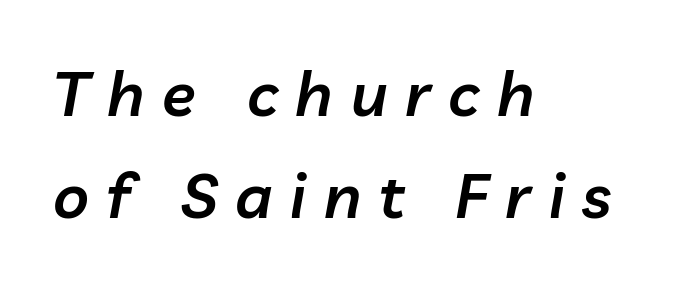
Q: Is the text bold? A: Semi-bold.
Q: Is the text italic (slanted)? A: Yes, it leans right by about 10 degrees.
Q: Is the text underlined? A: No.
Q: How is the paragraph aligned? A: Left-aligned.
Q: Is the spacing between letters normal or unusually wide? A: Unusually wide.
Q: Is the spacing between lines tight, normal or loose? A: Normal.
Q: Width (condensed, normal, or wide)? A: Normal.
Q: Stroke contrast? A: Low.
Q: x-height? A: Medium.
Q: Monospaced? A: No.
